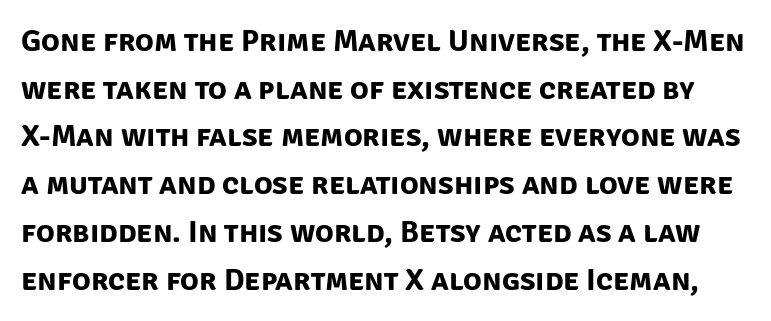
The image shows 31 px bold sans-serif type; set normal line spacing (1.54x), normal letter spacing, not underlined; low stroke contrast and a large x-height.
